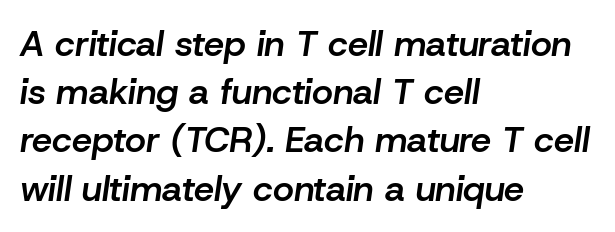
Q: Is the text bold? A: Semi-bold.
Q: Is the text italic (slanted)? A: Yes, it leans right by about 8 degrees.
Q: Is the text underlined? A: No.
Q: How is the paragraph aligned? A: Left-aligned.
Q: Is the spacing between letters normal or unusually wide? A: Normal.
Q: Is the spacing between lines tight, normal or loose? A: Normal.
Q: Width (condensed, normal, or wide)? A: Normal.
Q: Stroke contrast? A: Low.
Q: x-height? A: Medium.
Q: Monospaced? A: No.
